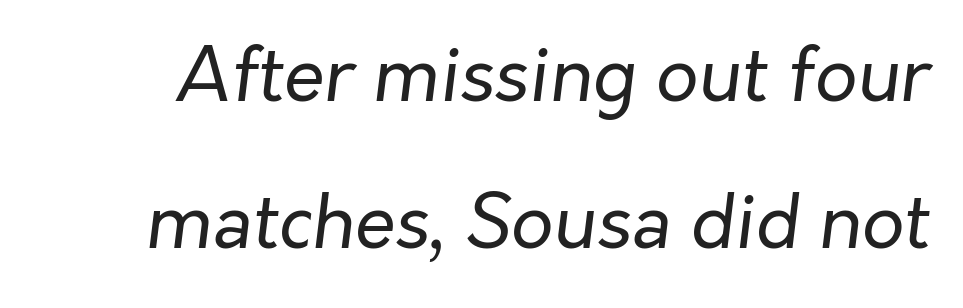
{"italic": "yes", "lean": "right", "slant_degrees": 7, "bold": "no", "weight": "regular", "width": "normal", "stroke_contrast": "low", "x_height": "medium", "monospaced": "no", "underline": "no", "line_spacing": "loose", "line_spacing_ratio": 1.99, "letter_spacing": "normal", "letter_spacing_em": 0.0, "glyph_px": 74}
